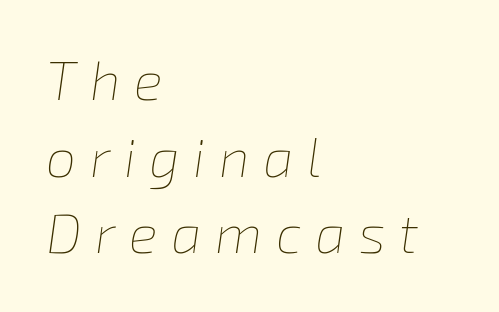
{"italic": "yes", "lean": "right", "slant_degrees": 8, "bold": "no", "weight": "thin", "width": "normal", "stroke_contrast": "low", "x_height": "medium", "monospaced": "no", "underline": "no", "align": "left", "line_spacing": "normal", "line_spacing_ratio": 1.42, "letter_spacing": "wide", "letter_spacing_em": 0.25, "glyph_px": 54}
